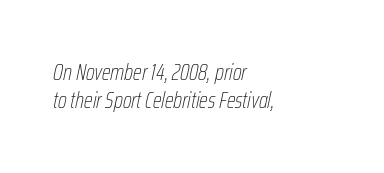
Nobody touched the tracking dial on this one. Ink coverage per letter is moderate at most. The words here are not underlined. Designer's note — italics engaged.
